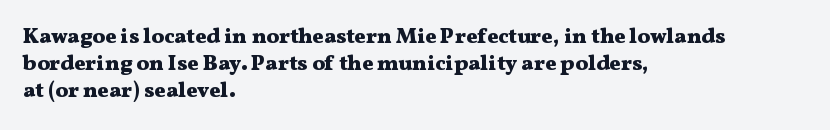
{"italic": "no", "bold": "yes", "underline": "no", "align": "left", "line_spacing": "normal", "line_spacing_ratio": 1.28, "letter_spacing": "normal", "letter_spacing_em": 0.0, "glyph_px": 21}
